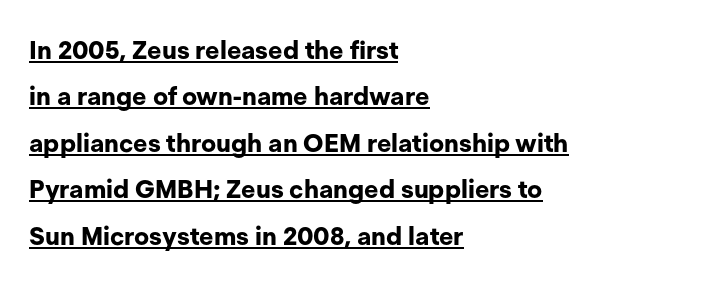
Q: Is the text bold? A: Yes.
Q: Is the text italic (slanted)? A: No, it is upright.
Q: Is the text underlined? A: Yes.
Q: How is the paragraph aligned? A: Left-aligned.
Q: Is the spacing between letters normal or unusually wide? A: Normal.
